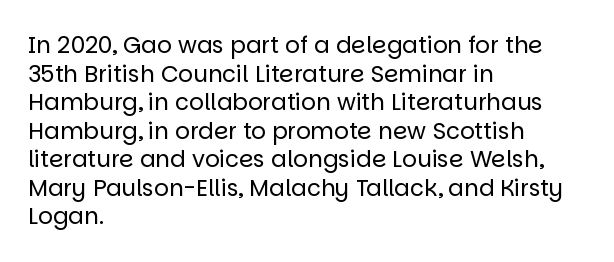
The image shows 23 px text type, upright; set left-aligned, line spacing 1.24x, normal letter spacing, not underlined.
